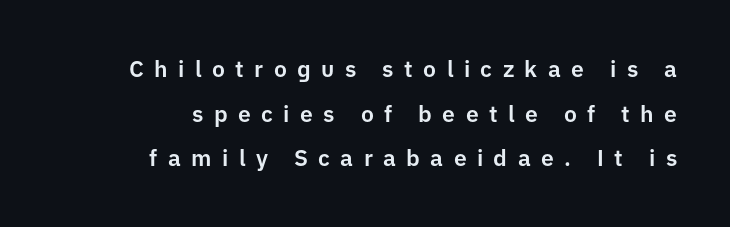
Q: Is the text italic (slanted)? A: No, it is upright.
Q: Is the text underlined? A: No.
Q: How is the paragraph aligned? A: Right-aligned.
Q: Is the spacing between letters normal or unusually wide? A: Unusually wide.
Q: Is the spacing between lines tight, normal or loose? A: Loose.
